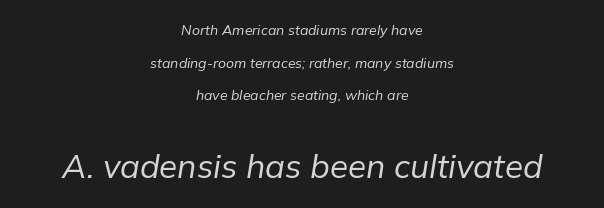
Think of a printed novel: that variable character pitch is what you see here. No extra ink here — the face is not bold. Which chunk is bigger? The second one — the bottom block dwarfs the top. Descender tails drop into unmarked territory. The paragraph shown floats in the horizontal middle. Compared with typical body copy, the letter spacing here is the same.
